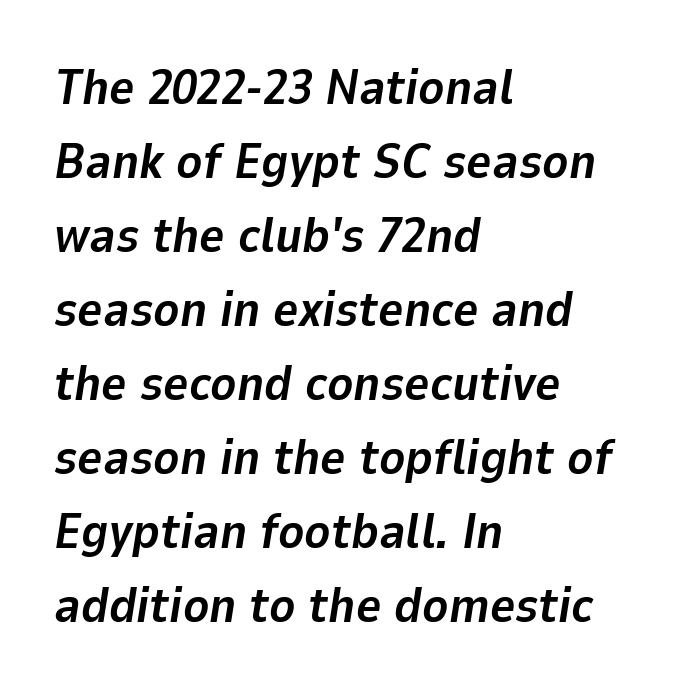
{"italic": "yes", "lean": "right", "slant_degrees": 9, "bold": "yes", "weight": "bold", "width": "normal", "stroke_contrast": "low", "x_height": "medium", "monospaced": "no", "underline": "no", "align": "left", "line_spacing": "normal", "line_spacing_ratio": 1.51, "letter_spacing": "normal", "letter_spacing_em": 0.0, "glyph_px": 49}
